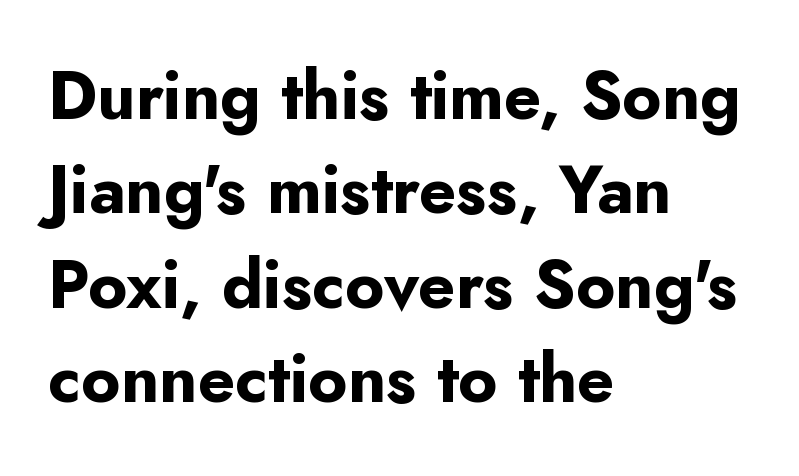
Q: Is the text bold? A: Yes.
Q: Is the text italic (slanted)? A: No, it is upright.
Q: Is the typeface a serif or a sans-serif typeface? A: Sans-serif.
Q: Is the text underlined? A: No.
Q: How is the paragraph aligned? A: Left-aligned.
Q: Is the spacing between letters normal or unusually wide? A: Normal.
Q: Is the spacing between lines tight, normal or loose? A: Normal.
Q: Width (condensed, normal, or wide)? A: Normal.
Q: Stroke contrast? A: Low.
Q: x-height? A: Small.
Q: Monospaced? A: No.
